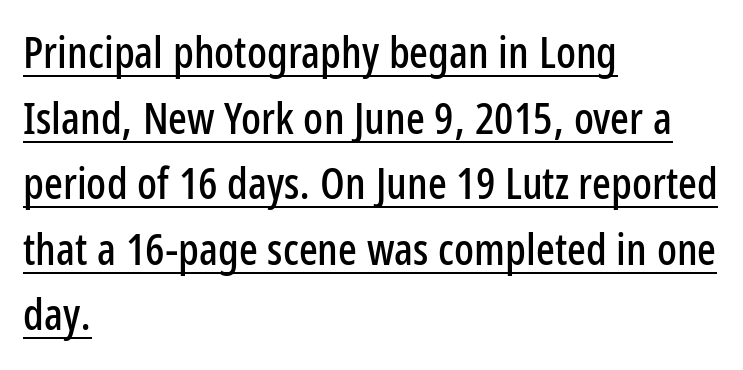
The image shows 44 px condensed sans-serif type, upright; set left-aligned, normal line spacing (1.49x), normal letter spacing, underlined; low stroke contrast and a medium x-height.
